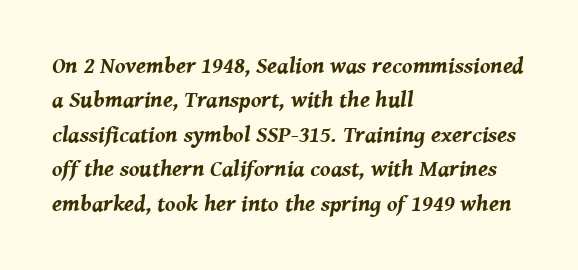
The specimen omits any rule beneath the text block's lines. Words appear dense and cohesive because spacing is normal. Notice how the stems are inclined rather than vertical — that's the hallmark of italics. A classic flush-left, rag-right setting is used for this passage. The strokes are fattened all the way to bold. The lines sit at an ordinary, default distance from one another.
